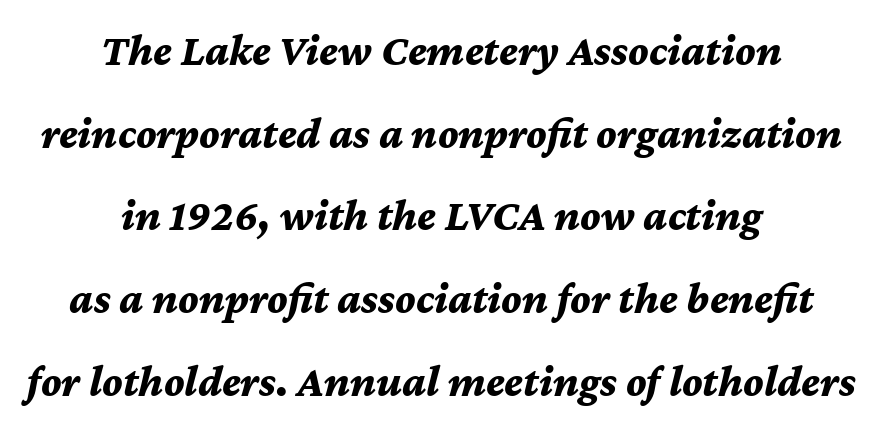
{"italic": "yes", "lean": "right", "slant_degrees": 12, "bold": "yes", "weight": "bold", "width": "normal", "stroke_contrast": "medium", "x_height": "medium", "monospaced": "no", "underline": "no", "align": "center", "line_spacing_ratio": 1.88, "letter_spacing": "normal", "letter_spacing_em": 0.0, "glyph_px": 44}
